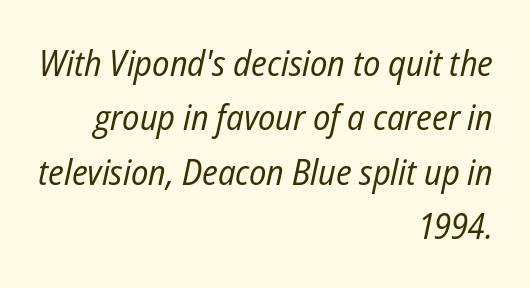
Ink coverage per letter is moderate at most. Each letter keeps its own natural width here, so spacing adapts to shape. Vertically, the passage feels balanced, rows spaced as you'd expect. No word sits above an underline. The whole block is typeset with a tilt. The lines in this sample share a right terminus and differ only in where they begin.
